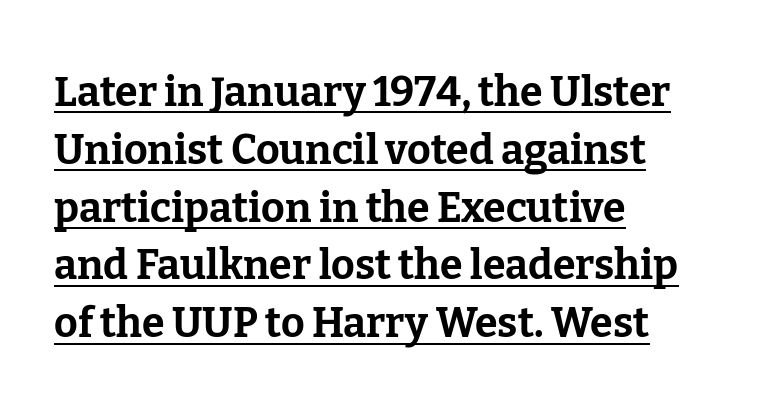
{"serif": "yes", "italic": "no", "bold": "yes", "weight": "bold", "width": "normal", "stroke_contrast": "low", "x_height": "medium", "monospaced": "no", "underline": "yes", "align": "left", "line_spacing": "normal", "line_spacing_ratio": 1.41, "letter_spacing": "normal", "letter_spacing_em": 0.0, "glyph_px": 41}
